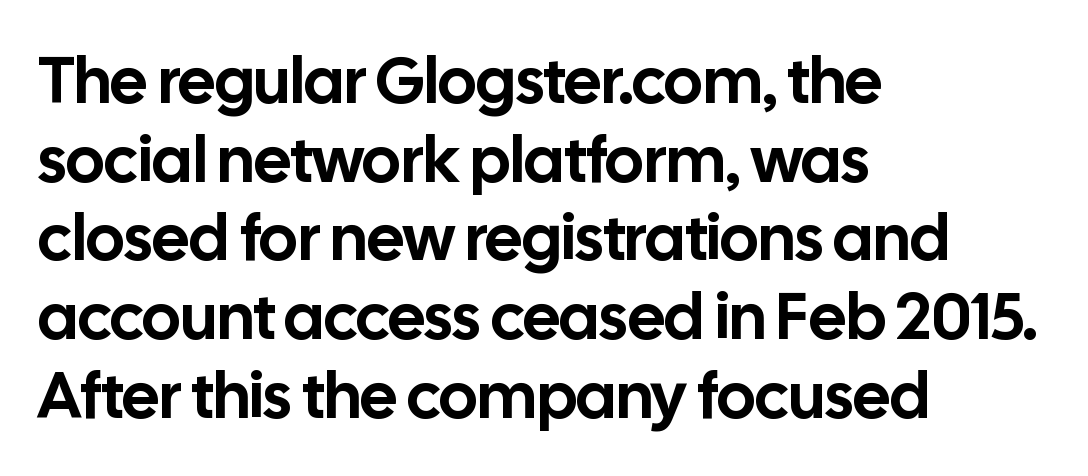
The image shows 65 px sans-serif type, upright; set left-aligned, line spacing 1.21x, normal letter spacing, not underlined; low stroke contrast and a medium x-height.
